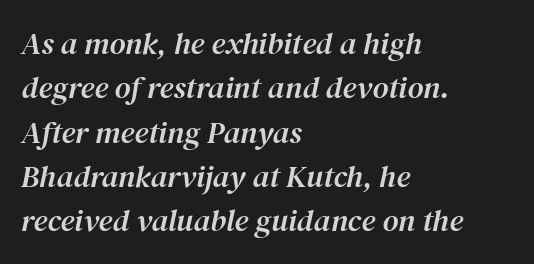
Q: Is the text italic (slanted)? A: Yes, it leans right by about 12 degrees.
Q: Is the typeface a serif or a sans-serif typeface? A: Serif.
Q: Is the text underlined? A: No.
Q: How is the paragraph aligned? A: Left-aligned.
Q: Is the spacing between letters normal or unusually wide? A: Normal.
Q: Is the spacing between lines tight, normal or loose? A: Normal.
Q: Width (condensed, normal, or wide)? A: Normal.
Q: Stroke contrast? A: Medium.
Q: x-height? A: Medium.
Q: Monospaced? A: No.
